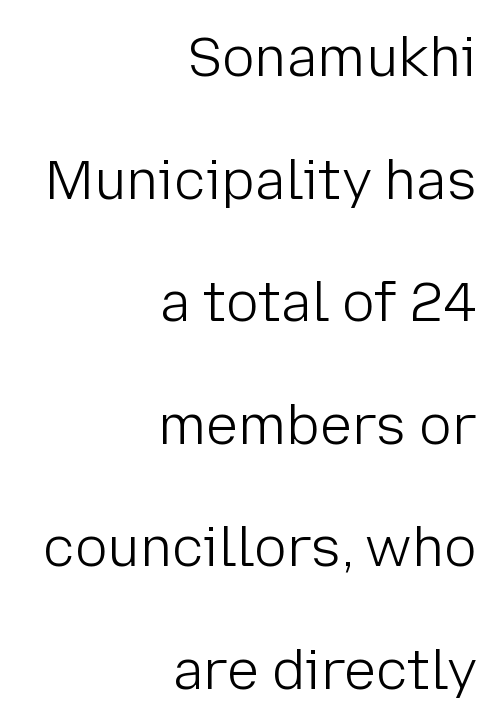
{"serif": "no", "italic": "no", "bold": "no", "weight": "light", "width": "normal", "stroke_contrast": "low", "x_height": "medium", "monospaced": "no", "underline": "no", "align": "right", "line_spacing": "loose", "line_spacing_ratio": 2.27, "letter_spacing": "normal", "letter_spacing_em": 0.0, "glyph_px": 54}
